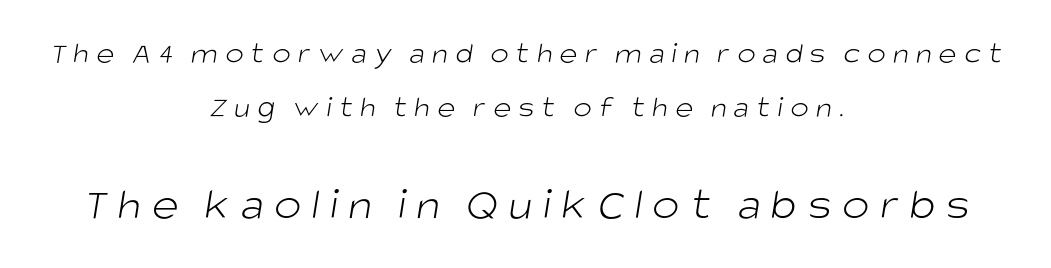
Are there feet on the stems? There aren't — it's a sans. Proportional: the letters do not fall into vertical columns. The letterforms stand isolated, each surrounded by extra space. Visually the block forms a symmetrical silhouette, jagged on both flanks. A student would notice the bottom passage is typeset larger than what precedes it.
